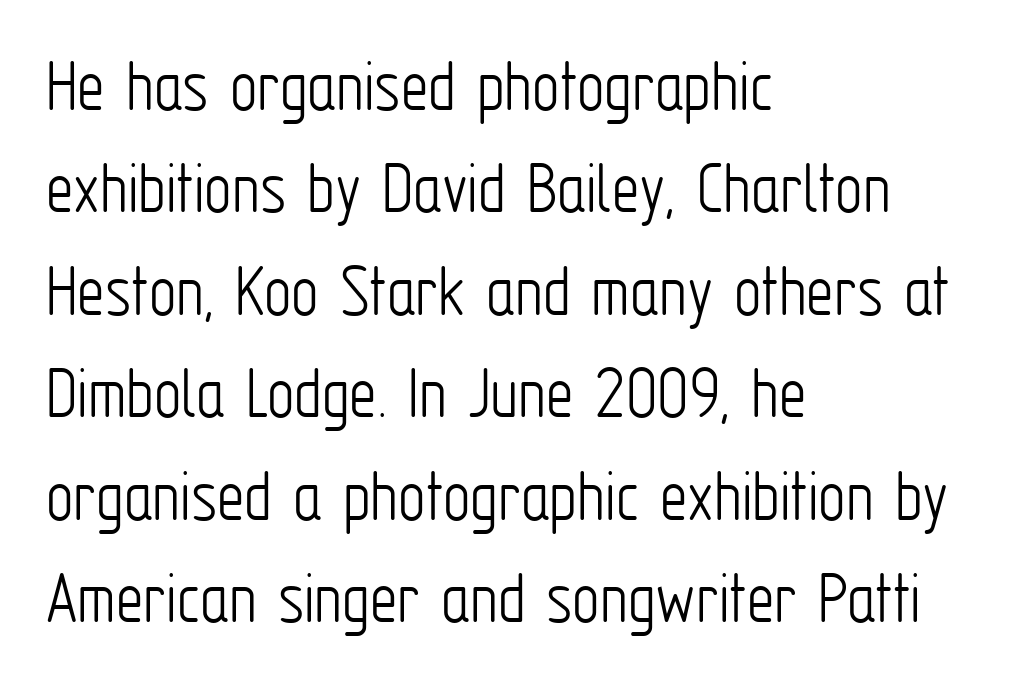
{"serif": "no", "italic": "no", "bold": "no", "weight": "light", "width": "condensed", "stroke_contrast": "low", "x_height": "medium", "monospaced": "no", "underline": "no", "align": "left", "line_spacing": "normal", "line_spacing_ratio": 1.33, "letter_spacing": "normal", "letter_spacing_em": 0.0, "glyph_px": 77}
